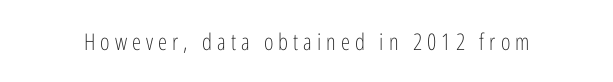
Nope, not italic — everything's standing straight. Observe the wide spacing: letters keep a clear distance from each other. No chunkiness to these letters — they're not bold. The baseline area is clear.
